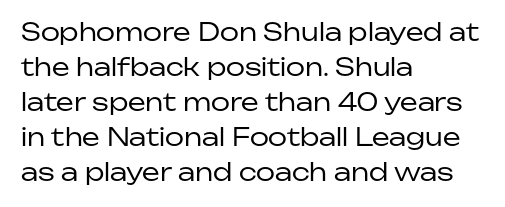
{"italic": "no", "bold": "no", "underline": "no", "align": "left", "line_spacing": "normal", "line_spacing_ratio": 1.4, "letter_spacing": "normal", "letter_spacing_em": 0.0, "glyph_px": 25}
